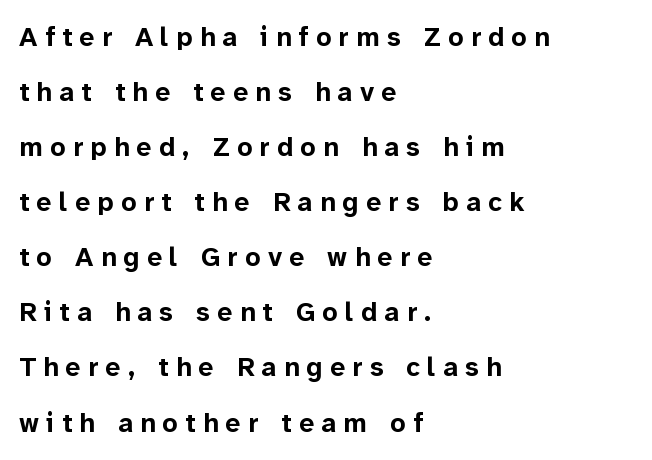
The image shows 27 px bold type, upright; set left-aligned, loose line spacing (2.04x), unusually wide letter spacing (+0.27 em), not underlined.
